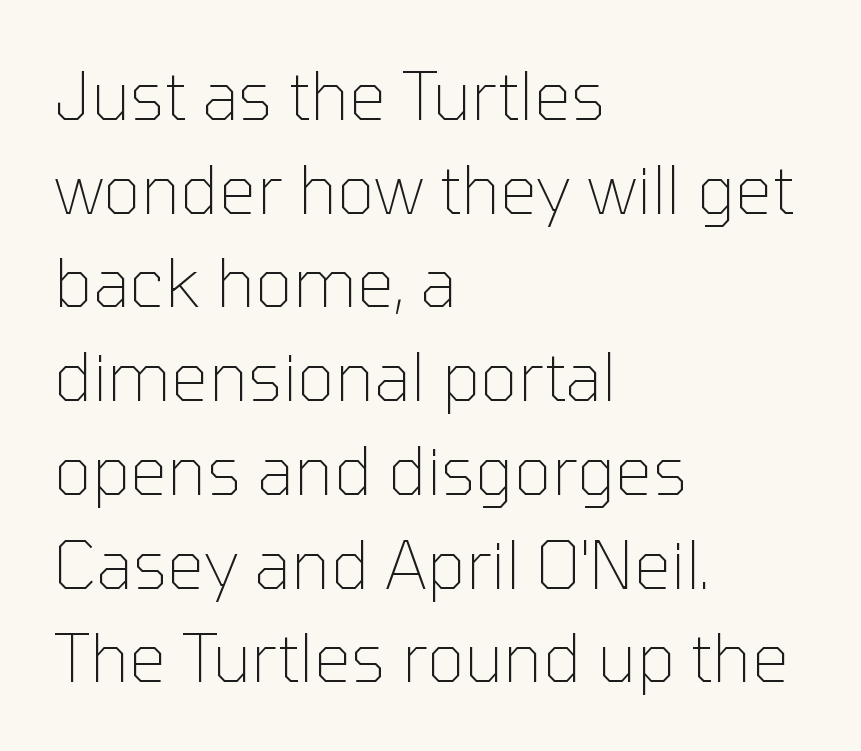
{"serif": "no", "italic": "no", "bold": "no", "weight": "thin", "width": "normal", "stroke_contrast": "low", "x_height": "medium", "monospaced": "no", "underline": "no", "align": "left", "line_spacing": "normal", "line_spacing_ratio": 1.42, "letter_spacing": "normal", "letter_spacing_em": 0.0, "glyph_px": 66}
